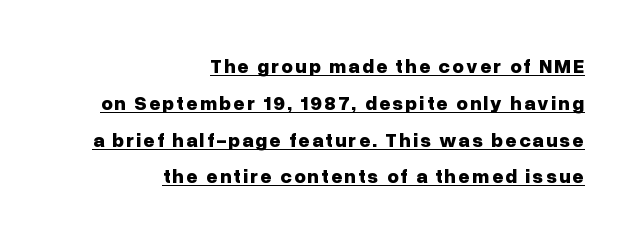
{"italic": "no", "bold": "yes", "underline": "yes", "align": "right", "line_spacing_ratio": 1.84, "glyph_px": 20}
